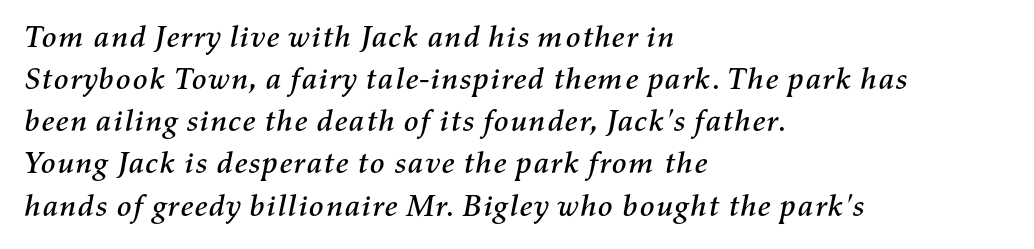
Normally led — the rows are evenly, conventionally spaced. Look at the tracking — it's just the regular setting, nothing added. This sample has the flowing, uneven cadence of proportional lettering. These lines were composed using italics. The ragged edge is on the right, which tells us the setting is flush left.
